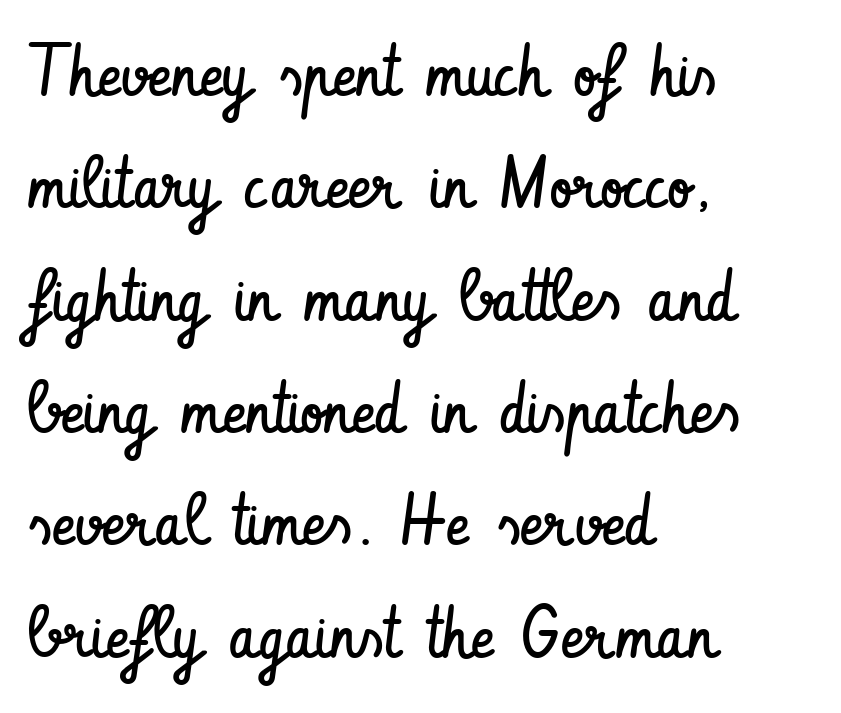
The image shows 72 px regular-weight, condensed sans-serif type, upright; set left-aligned, normal line spacing (1.56x), normal letter spacing, not underlined; low stroke contrast and a small x-height.
